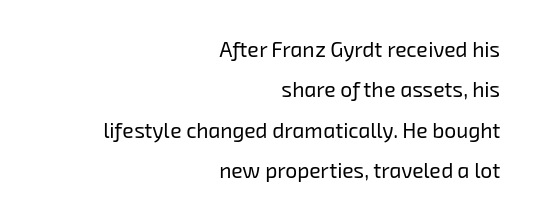
The image shows 21 px text type; set right-aligned, loose line spacing (1.92x), normal letter spacing, not underlined.
